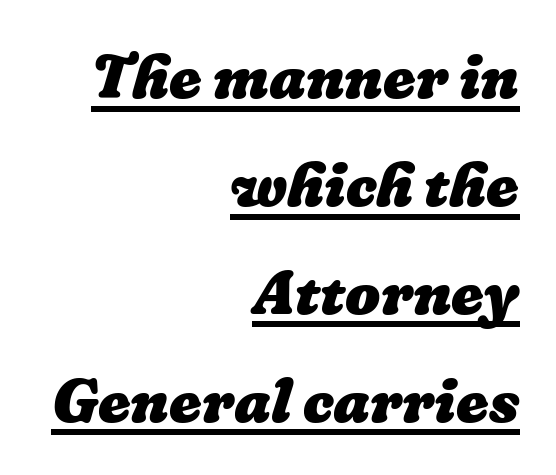
The image shows 62 px heavy type; set right-aligned, line spacing 1.74x, normal letter spacing, underlined; low stroke contrast and a medium x-height.
